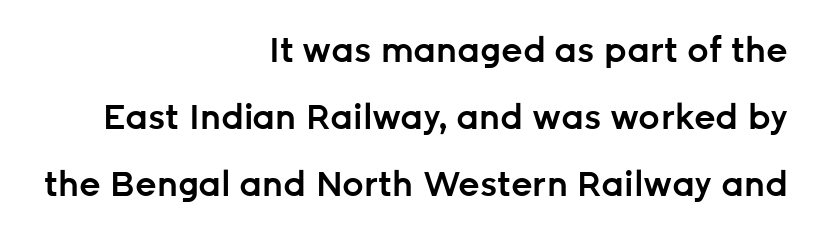
Q: Is the text bold? A: Semi-bold.
Q: Is the text italic (slanted)? A: No, it is upright.
Q: Is the typeface a serif or a sans-serif typeface? A: Sans-serif.
Q: Is the text underlined? A: No.
Q: How is the paragraph aligned? A: Right-aligned.
Q: Is the spacing between letters normal or unusually wide? A: Normal.
Q: Is the spacing between lines tight, normal or loose? A: Loose.
Q: Width (condensed, normal, or wide)? A: Normal.
Q: Stroke contrast? A: Low.
Q: x-height? A: Medium.
Q: Monospaced? A: No.
